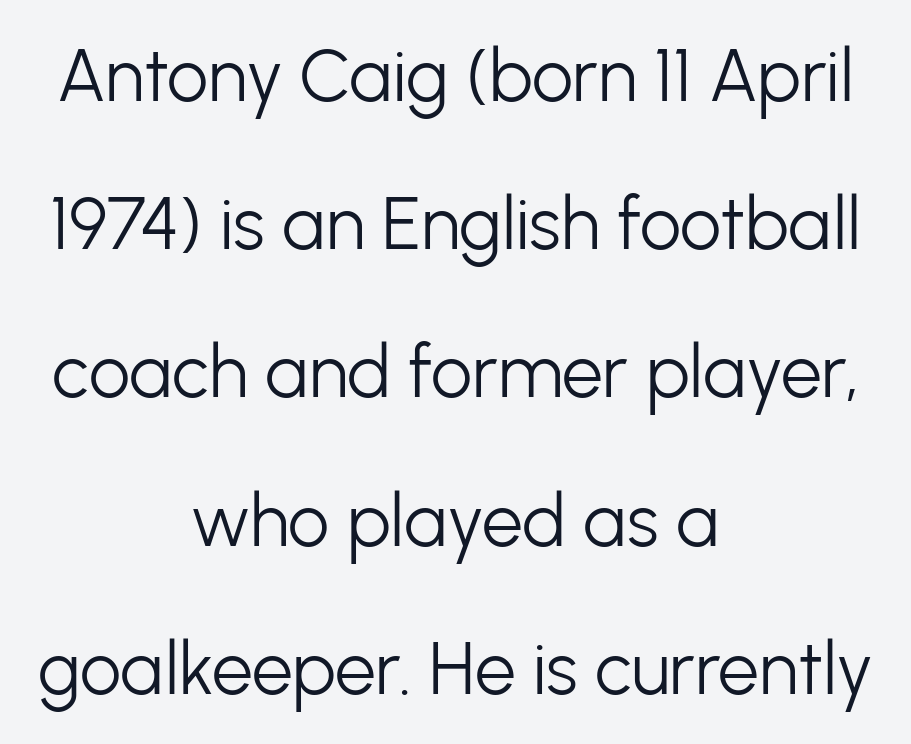
The image shows 73 px light sans-serif type, upright; set centered, loose line spacing (2.03x), normal letter spacing, not underlined; low stroke contrast and a medium x-height.
